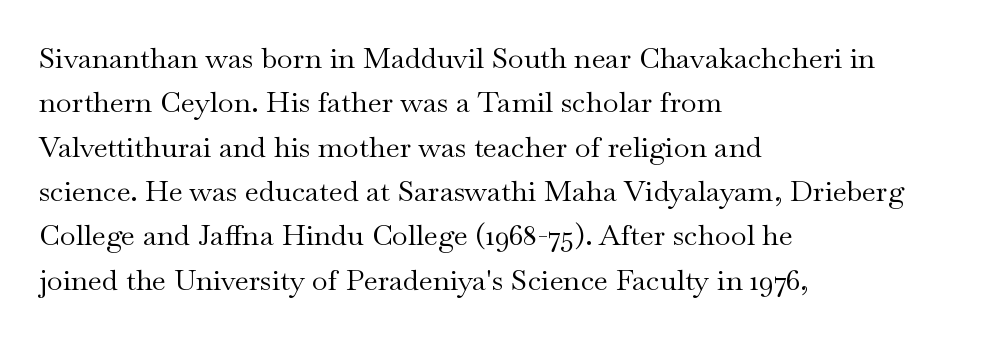
{"serif": "yes", "italic": "no", "bold": "no", "weight": "regular", "width": "wide", "stroke_contrast": "medium", "x_height": "small", "monospaced": "no", "underline": "no", "align": "left", "line_spacing": "normal", "line_spacing_ratio": 1.53, "letter_spacing": "normal", "letter_spacing_em": 0.0, "glyph_px": 29}
